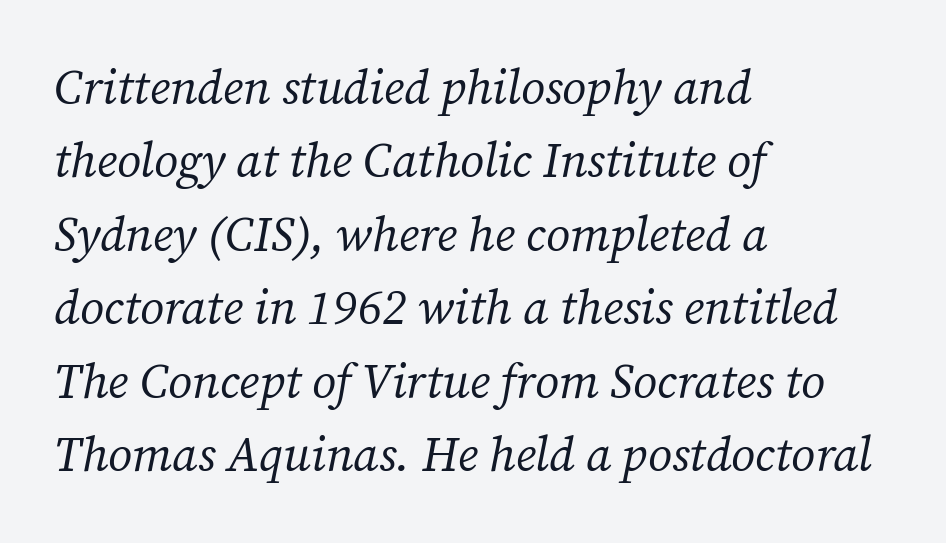
The image shows 48 px regular-weight serif type, italic (leaning right); set left-aligned, normal line spacing (1.53x), normal letter spacing, not underlined; medium stroke contrast and a medium x-height.
